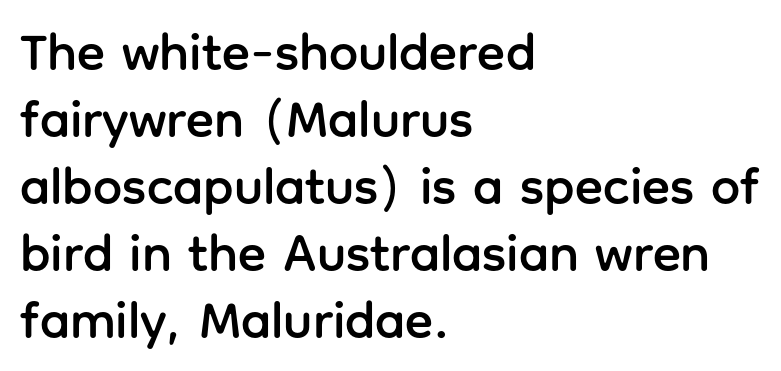
The zone under the glyphs is completely vacant. Is the letter spacing exaggerated? No — it looks like the ordinary default. Are there feet on the stems? There aren't — it's a sans. All the whitespace from short lines collects on the right. The space between consecutive lines is moderate. Upright lettering throughout.
